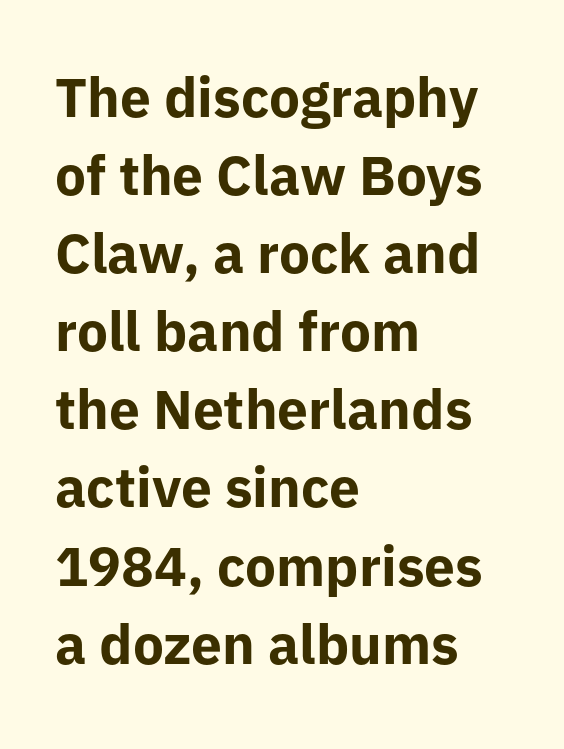
{"serif": "no", "italic": "no", "bold": "yes", "weight": "bold", "width": "normal", "stroke_contrast": "low", "x_height": "medium", "monospaced": "no", "underline": "no", "align": "left", "line_spacing": "normal", "line_spacing_ratio": 1.42, "letter_spacing": "normal", "letter_spacing_em": 0.0, "glyph_px": 55}
